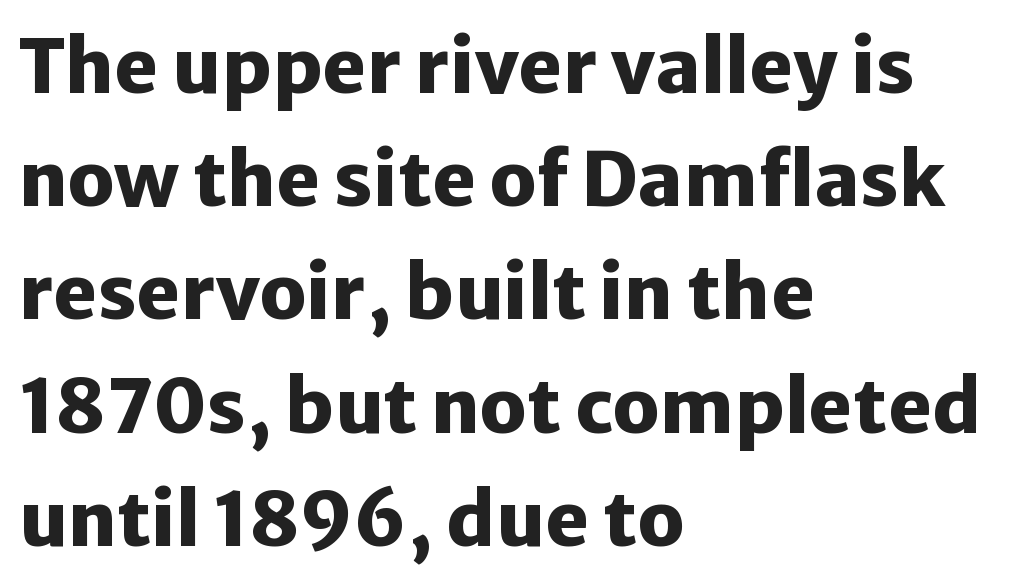
Set as a true bold cut, around the 700 mark. Think of a printed novel: that variable character pitch is what you see here. These lines are composed in type without serifs. In terms of leading, this rendering sits right in the middle.
